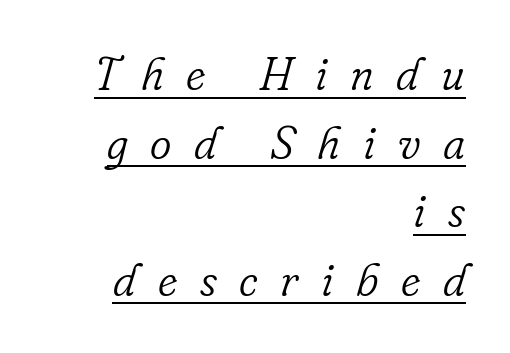
Evenly set lines give the paragraph a standard silhouette. Bold? No — there's no thickening of the strokes. Underline: present. This rendering uses right alignment, leaving the left contour irregular.
